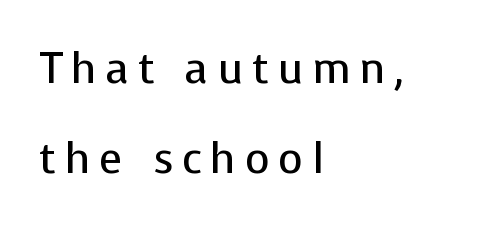
Q: Is the text bold? A: No.
Q: Is the text italic (slanted)? A: No, it is upright.
Q: Is the typeface a serif or a sans-serif typeface? A: Sans-serif.
Q: Is the text underlined? A: No.
Q: How is the paragraph aligned? A: Left-aligned.
Q: Is the spacing between letters normal or unusually wide? A: Unusually wide.
Q: Is the spacing between lines tight, normal or loose? A: Loose.
Q: Width (condensed, normal, or wide)? A: Normal.
Q: Stroke contrast? A: Low.
Q: x-height? A: Medium.
Q: Monospaced? A: No.
